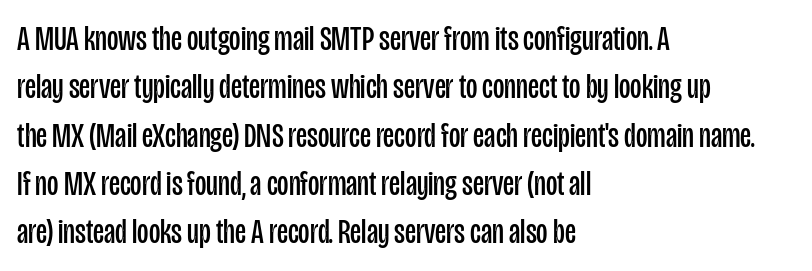
Q: Is the text bold? A: No.
Q: Is the text italic (slanted)? A: No, it is upright.
Q: Is the typeface a serif or a sans-serif typeface? A: Sans-serif.
Q: Is the text underlined? A: No.
Q: How is the paragraph aligned? A: Left-aligned.
Q: Is the spacing between letters normal or unusually wide? A: Normal.
Q: Is the spacing between lines tight, normal or loose? A: Normal.
Q: Width (condensed, normal, or wide)? A: Condensed.
Q: Stroke contrast? A: Low.
Q: x-height? A: Large.
Q: Monospaced? A: No.
